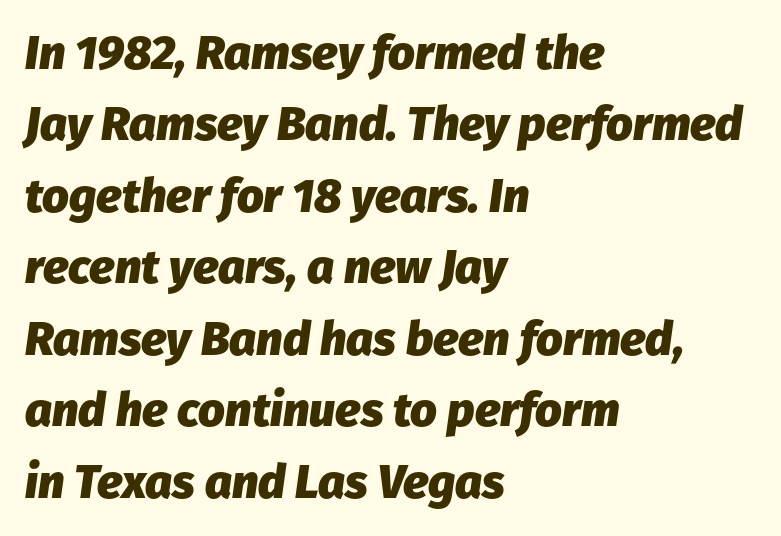
The image shows 47 px heavy type, italic (leaning right); set left-aligned, normal line spacing (1.52x), normal letter spacing, not underlined; low stroke contrast and a medium x-height.
